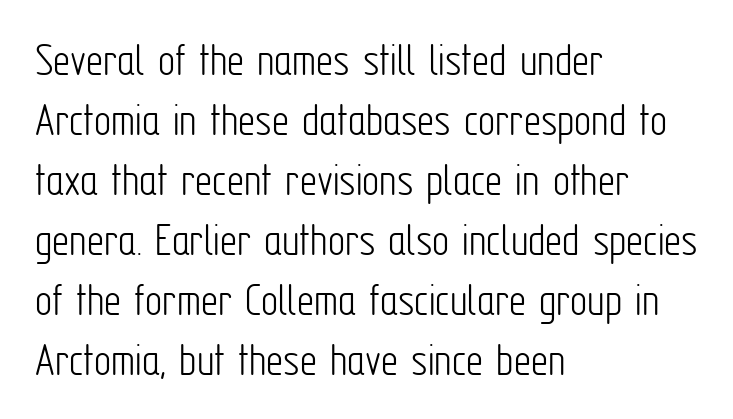
{"serif": "no", "italic": "no", "bold": "no", "weight": "light", "width": "condensed", "stroke_contrast": "low", "x_height": "medium", "monospaced": "no", "underline": "no", "align": "left", "line_spacing": "normal", "line_spacing_ratio": 1.25, "letter_spacing": "normal", "letter_spacing_em": 0.0, "glyph_px": 48}
